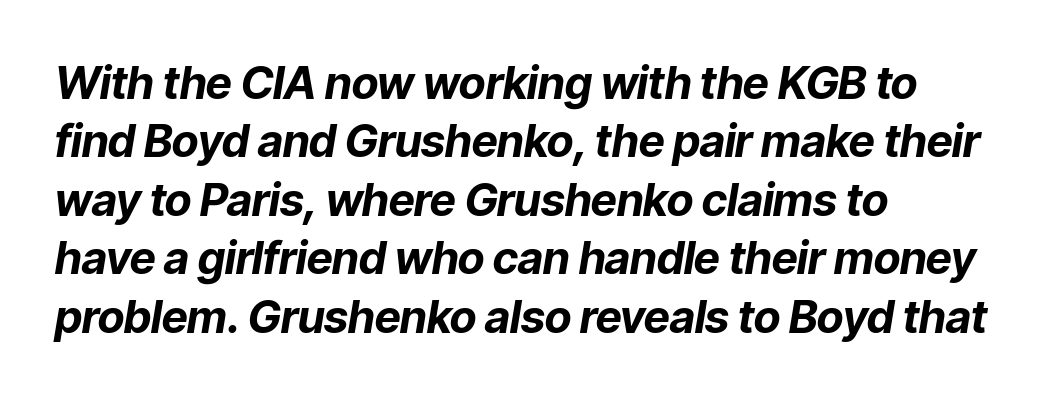
The image shows 45 px bold type, italic (leaning right); set left-aligned, normal line spacing (1.3x), normal letter spacing, not underlined; low stroke contrast and a medium x-height.
